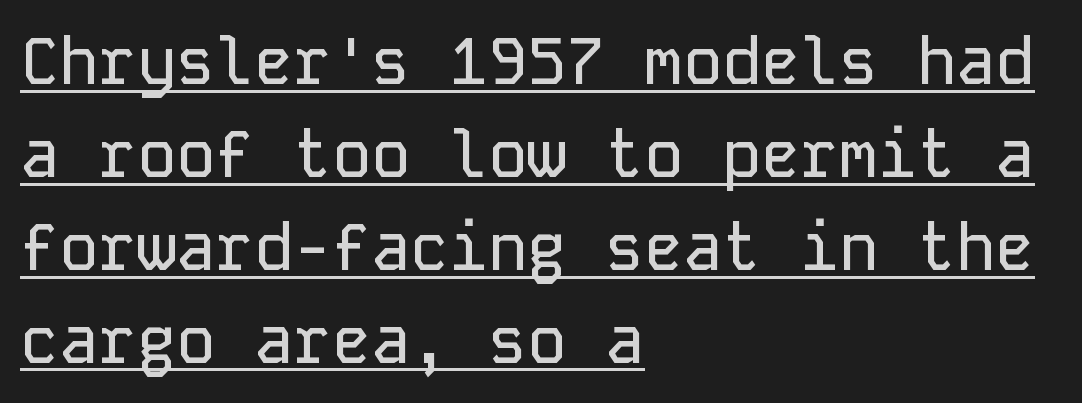
The image shows 65 px sans-serif type, upright, monospaced; set left-aligned, normal line spacing (1.43x), normal letter spacing, underlined; low stroke contrast and a medium x-height.
